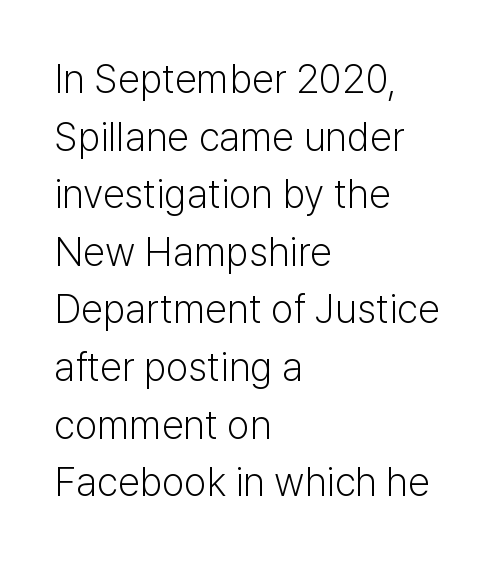
Q: Is the text bold? A: No.
Q: Is the text italic (slanted)? A: No, it is upright.
Q: Is the typeface a serif or a sans-serif typeface? A: Sans-serif.
Q: Is the text underlined? A: No.
Q: How is the paragraph aligned? A: Left-aligned.
Q: Is the spacing between letters normal or unusually wide? A: Normal.
Q: Is the spacing between lines tight, normal or loose? A: Normal.
Q: Width (condensed, normal, or wide)? A: Normal.
Q: Stroke contrast? A: Low.
Q: x-height? A: Medium.
Q: Monospaced? A: No.
